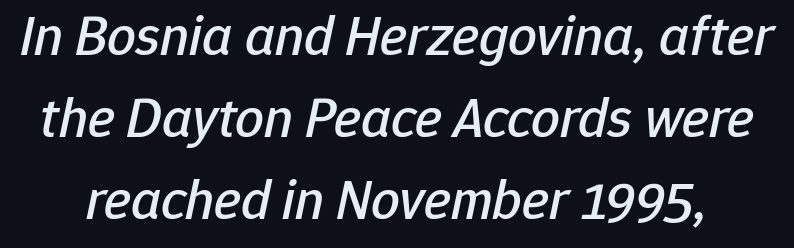
The image shows 57 px text type, italic (leaning right); set normal line spacing (1.44x), normal letter spacing, not underlined; low stroke contrast and a medium x-height.
